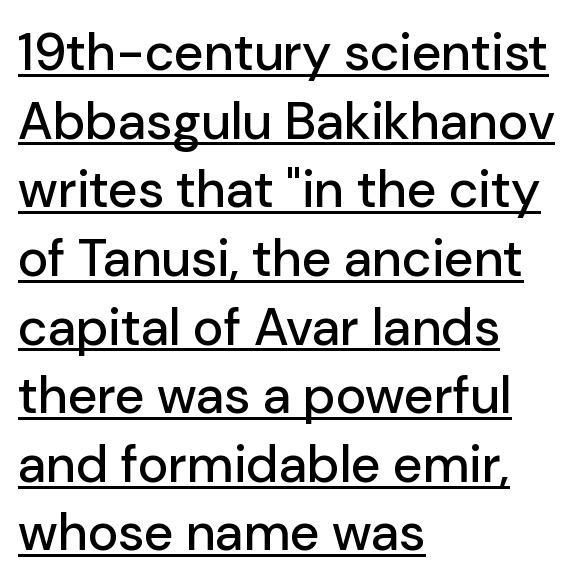
{"serif": "no", "italic": "no", "width": "normal", "stroke_contrast": "low", "x_height": "medium", "monospaced": "no", "underline": "yes", "align": "left", "line_spacing": "normal", "line_spacing_ratio": 1.32, "letter_spacing": "normal", "letter_spacing_em": 0.0, "glyph_px": 52}
